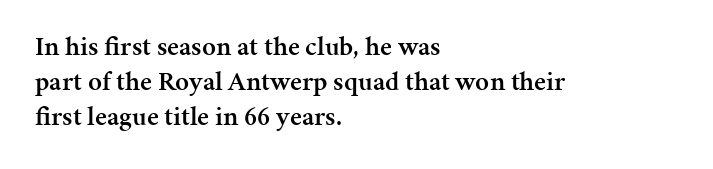
Heft: intermediate — a semibold. How are the letters spaced? Ordinarily, with no added tracking. A typesetter would call this leading conventional body-copy spacing. These lines are set flush left with a ragged right edge. No word sits above an underline. Posture: vertical.
